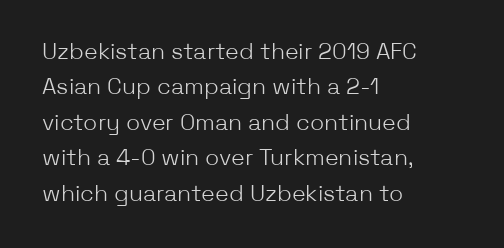
Q: Is the text bold? A: No.
Q: Is the text italic (slanted)? A: No, it is upright.
Q: Is the text underlined? A: No.
Q: How is the paragraph aligned? A: Left-aligned.
Q: Is the spacing between letters normal or unusually wide? A: Normal.
Q: Is the spacing between lines tight, normal or loose? A: Normal.
